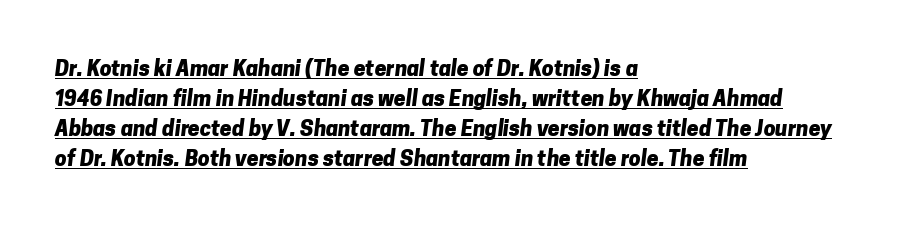
{"bold": "yes", "underline": "yes", "align": "left", "line_spacing": "normal", "line_spacing_ratio": 1.43, "letter_spacing": "normal", "letter_spacing_em": 0.0, "glyph_px": 21}
